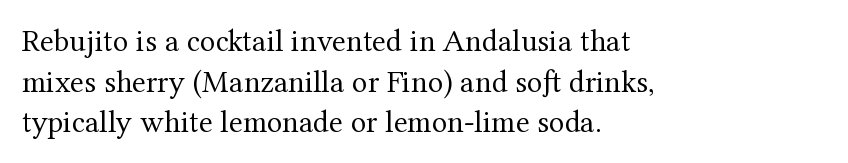
{"serif": "yes", "italic": "no", "bold": "no", "weight": "regular", "width": "normal", "stroke_contrast": "medium", "x_height": "medium", "monospaced": "no", "underline": "no", "align": "left", "line_spacing": "normal", "line_spacing_ratio": 1.27, "letter_spacing": "normal", "letter_spacing_em": 0.0, "glyph_px": 32}
